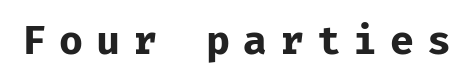
Q: Is the text bold? A: Yes.
Q: Is the text italic (slanted)? A: No, it is upright.
Q: Is the typeface a serif or a sans-serif typeface? A: Sans-serif.
Q: Is the text underlined? A: No.
Q: Is the spacing between letters normal or unusually wide? A: Unusually wide.
Q: Width (condensed, normal, or wide)? A: Normal.
Q: Stroke contrast? A: Low.
Q: x-height? A: Medium.
Q: Monospaced? A: Yes.
